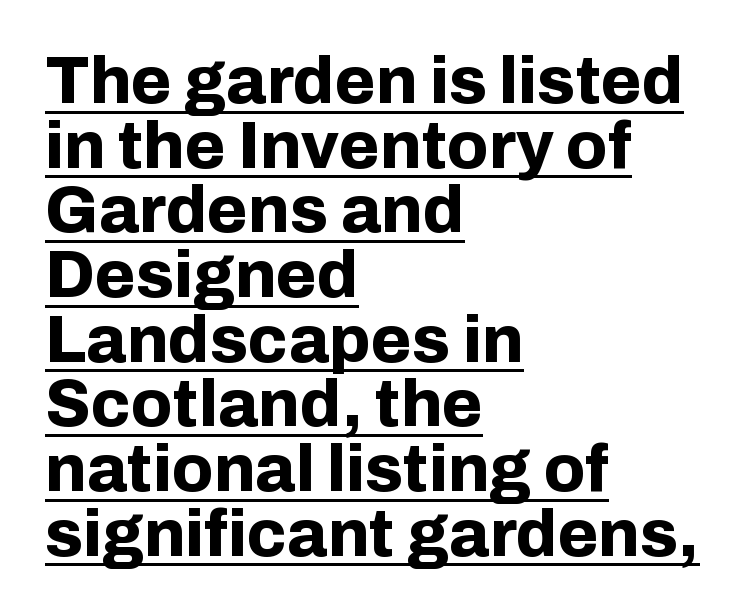
Default kerning and tracking; the words read as compact shapes. Casual observation: everything's shoved over to the left. Posture: straight, roman, zero tilt. In terms of leading, this rendering errs on the cramped side.
